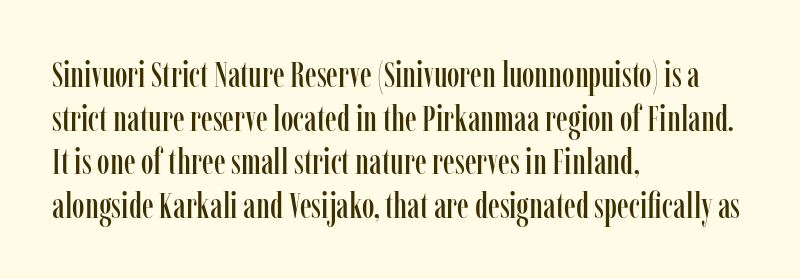
The image shows 36 px condensed serif type, upright; set left-aligned, line spacing 1.21x, normal letter spacing, not underlined; low stroke contrast and a medium x-height.
